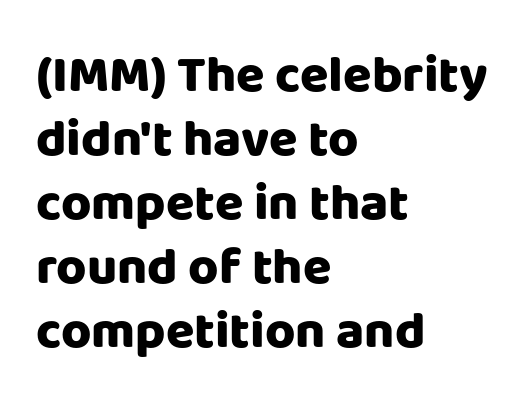
The letters stand straight up with perfectly vertical stems. The face used here has the dense, thick strokes of a bold. The gaps between neighbouring characters are ordinary and unremarkable. If you drew a ruler down the left edge, every line would touch it. Looks like regular typesetting: each glyph gets only the width it needs. The glyphs are unaccompanied by any horizontal stroke below them.
